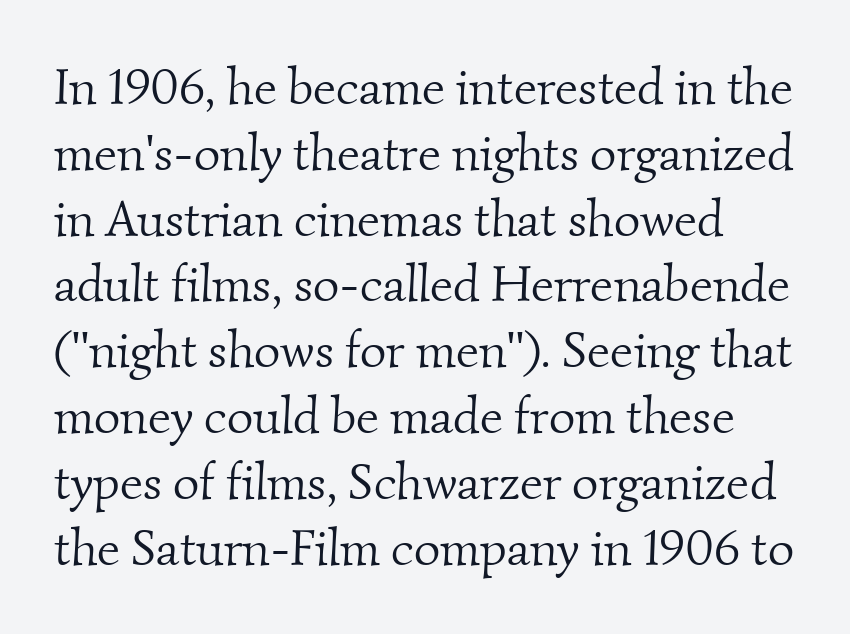
{"serif": "yes", "bold": "no", "weight": "light", "width": "normal", "stroke_contrast": "medium", "x_height": "small", "monospaced": "no", "underline": "no", "line_spacing": "normal", "line_spacing_ratio": 1.29, "letter_spacing": "normal", "letter_spacing_em": 0.0, "glyph_px": 51}
